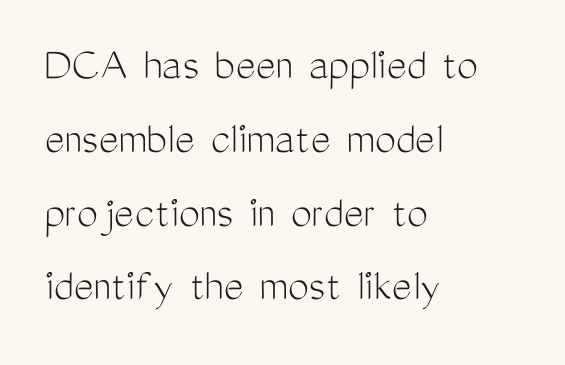
Q: Is the text bold? A: No.
Q: Is the text italic (slanted)? A: No, it is upright.
Q: Is the typeface a serif or a sans-serif typeface? A: Sans-serif.
Q: Is the text underlined? A: No.
Q: How is the paragraph aligned? A: Left-aligned.
Q: Is the spacing between letters normal or unusually wide? A: Normal.
Q: Is the spacing between lines tight, normal or loose? A: Normal.
Q: Width (condensed, normal, or wide)? A: Condensed.
Q: Stroke contrast? A: Medium.
Q: x-height? A: Medium.
Q: Monospaced? A: No.
